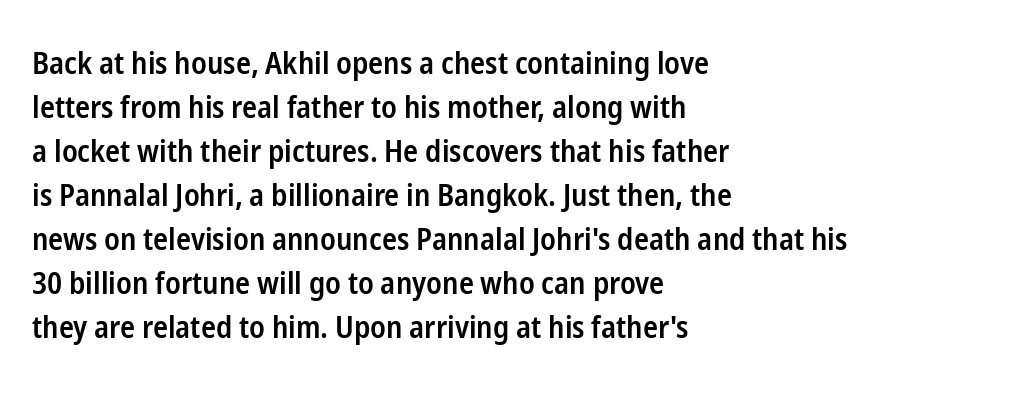
The image shows 31 px semibold, condensed sans-serif type, upright; set left-aligned, normal line spacing (1.42x), normal letter spacing, not underlined; low stroke contrast and a medium x-height.
